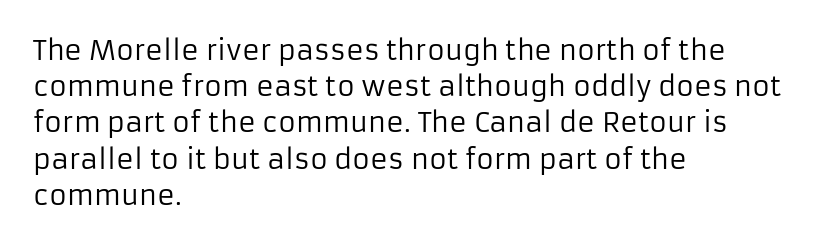
{"italic": "no", "bold": "no", "underline": "no", "align": "left", "line_spacing": "normal", "line_spacing_ratio": 1.34, "letter_spacing": "normal", "letter_spacing_em": 0.0, "glyph_px": 27}
